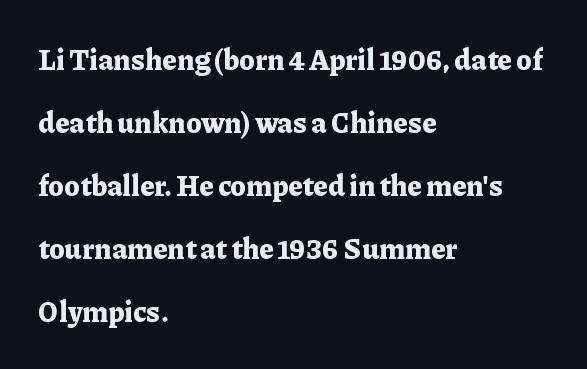
Q: Is the text bold? A: Yes.
Q: Is the text italic (slanted)? A: No, it is upright.
Q: Is the typeface a serif or a sans-serif typeface? A: Serif.
Q: Is the text underlined? A: No.
Q: How is the paragraph aligned? A: Left-aligned.
Q: Is the spacing between letters normal or unusually wide? A: Normal.
Q: Is the spacing between lines tight, normal or loose? A: Loose.
Q: Width (condensed, normal, or wide)? A: Normal.
Q: Stroke contrast? A: Low.
Q: x-height? A: Medium.
Q: Monospaced? A: No.
